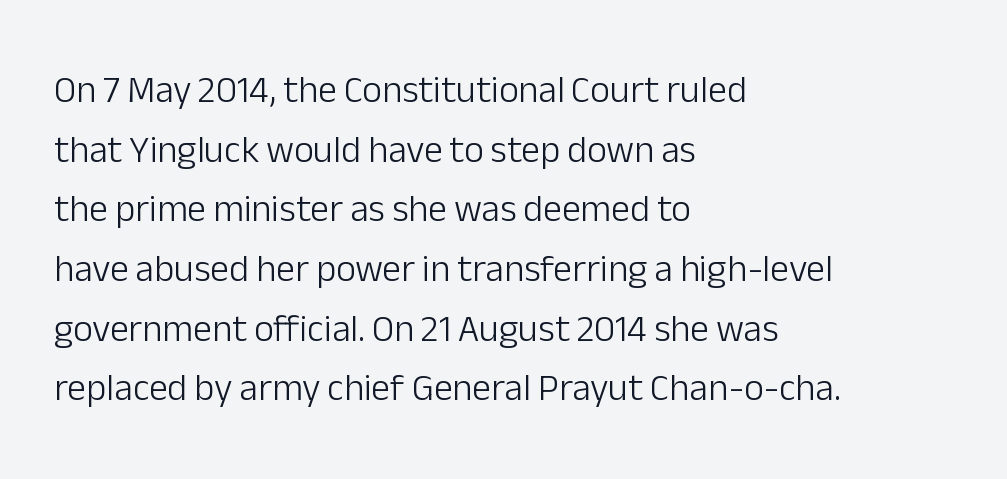
{"serif": "no", "italic": "no", "bold": "no", "weight": "light", "width": "normal", "stroke_contrast": "low", "x_height": "medium", "monospaced": "no", "underline": "no", "align": "left", "line_spacing": "normal", "line_spacing_ratio": 1.57, "letter_spacing": "normal", "letter_spacing_em": 0.0, "glyph_px": 38}
